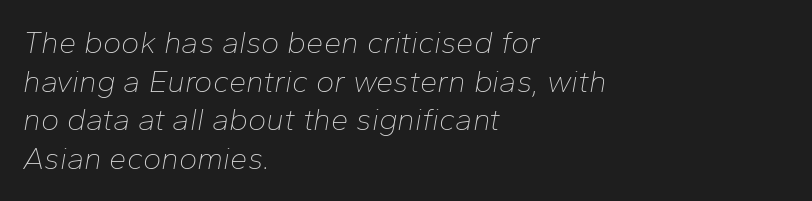
The image shows 31 px thin type, italic (leaning right); set left-aligned, normal line spacing (1.25x), normal letter spacing, not underlined; low stroke contrast and a medium x-height.
